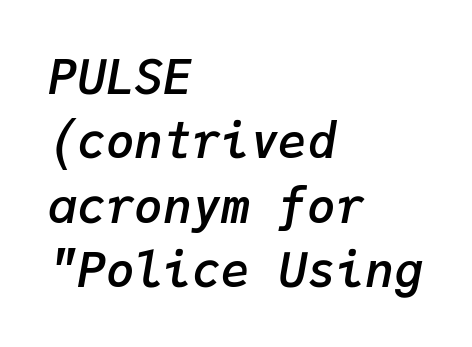
In CSS terms this would be text-align: left. Leading matches the norm, producing a regular column. The strokes are fattened partway — semibold, not bold. This is oblique type, the kind used for emphasis or titles. The rendering uses typewriter-style spacing with identical character cells.
